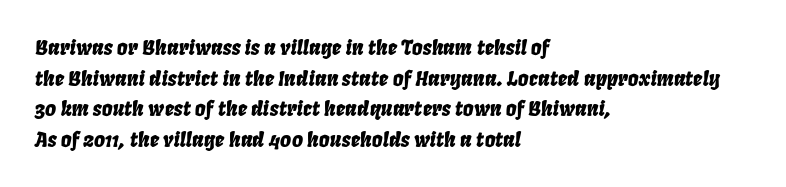
The image shows 21 px text type, italic (leaning right); set left-aligned, normal line spacing (1.46x), normal letter spacing, not underlined.
